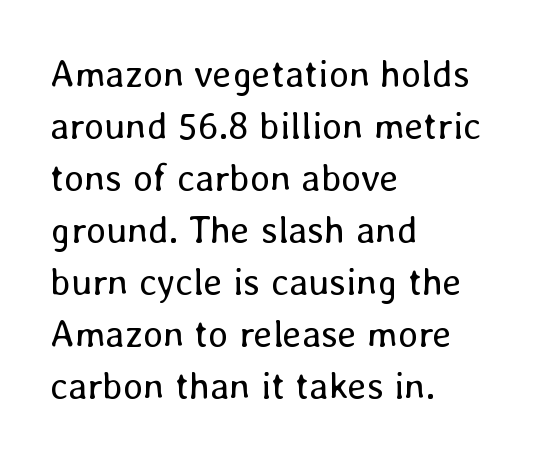
The image shows 38 px regular-weight type, upright; set left-aligned, normal line spacing (1.37x), normal letter spacing, not underlined; low stroke contrast and a medium x-height.
